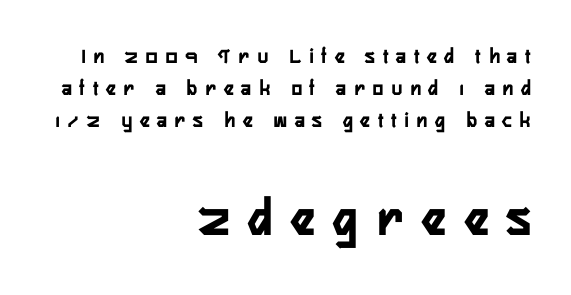
Q: Is the text italic (slanted)? A: No, it is upright.
Q: Is the typeface a serif or a sans-serif typeface? A: Sans-serif.
Q: Is the text underlined? A: No.
Q: How is the paragraph aligned? A: Right-aligned.
Q: Is the spacing between letters normal or unusually wide? A: Unusually wide.
Q: Is the spacing between lines tight, normal or loose? A: Normal.
Q: Which block of text is set in a larger size, the first (top) or the second (bottom)? A: The second (bottom) one.
Q: Width (condensed, normal, or wide)? A: Condensed.
Q: Stroke contrast? A: Low.
Q: x-height? A: Medium.
Q: Monospaced? A: No.
